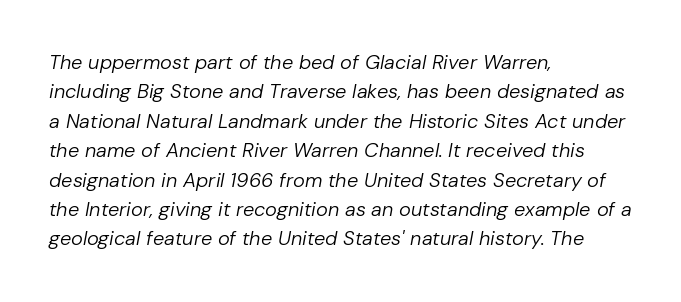
Q: Is the text bold? A: No.
Q: Is the text italic (slanted)? A: Yes, it leans right by about 10 degrees.
Q: Is the text underlined? A: No.
Q: How is the paragraph aligned? A: Left-aligned.
Q: Is the spacing between letters normal or unusually wide? A: Normal.
Q: Is the spacing between lines tight, normal or loose? A: Normal.
